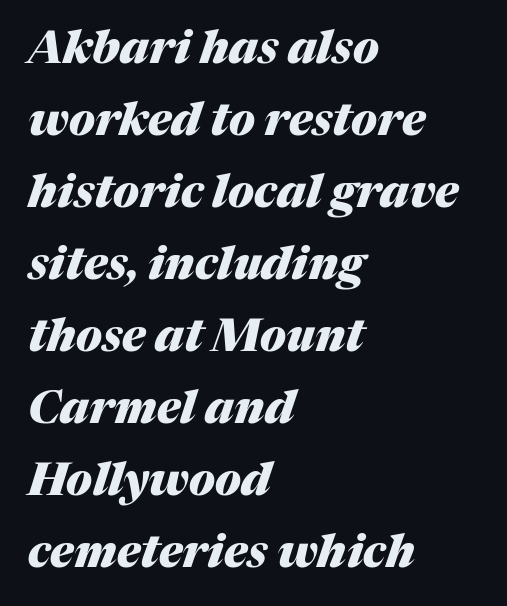
The image shows 45 px heavy type, italic (leaning right); set left-aligned, normal line spacing (1.6x), normal letter spacing, not underlined; medium stroke contrast and a medium x-height.
